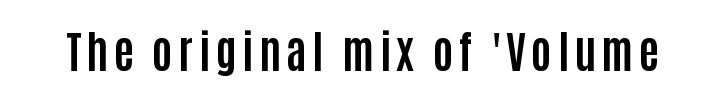
Q: Is the text bold? A: Yes.
Q: Is the text italic (slanted)? A: No, it is upright.
Q: Is the typeface a serif or a sans-serif typeface? A: Sans-serif.
Q: Is the text underlined? A: No.
Q: Width (condensed, normal, or wide)? A: Condensed.
Q: Stroke contrast? A: Low.
Q: x-height? A: Large.
Q: Monospaced? A: No.
